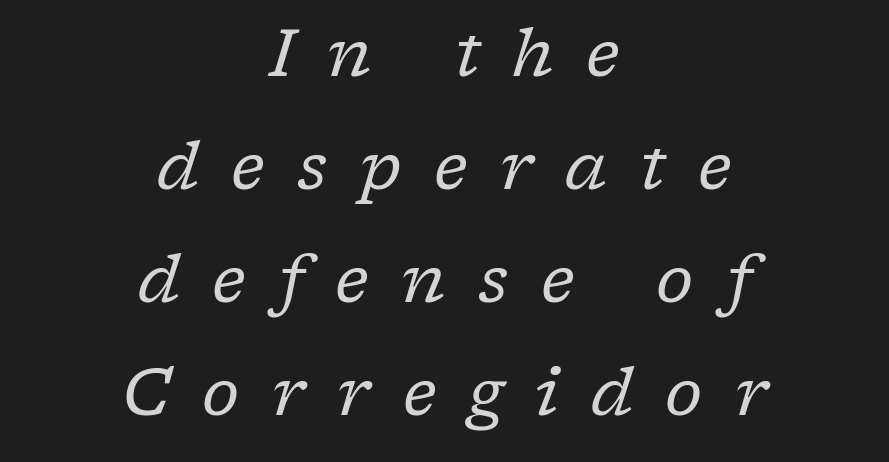
The image shows 65 px regular-weight serif type, italic (leaning right); set centered, line spacing 1.74x, unusually wide letter spacing (+0.5 em), not underlined; low stroke contrast and a medium x-height.
